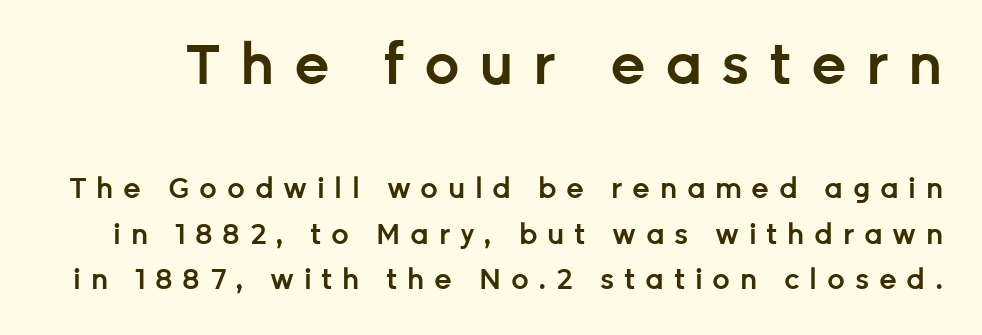
Q: Is the text bold? A: Semi-bold.
Q: Is the text italic (slanted)? A: No, it is upright.
Q: Is the typeface a serif or a sans-serif typeface? A: Sans-serif.
Q: Is the text underlined? A: No.
Q: Is the spacing between letters normal or unusually wide? A: Unusually wide.
Q: Is the spacing between lines tight, normal or loose? A: Normal.
Q: Which block of text is set in a larger size, the first (top) or the second (bottom)? A: The first (top) one.
Q: Width (condensed, normal, or wide)? A: Normal.
Q: Stroke contrast? A: Low.
Q: x-height? A: Medium.
Q: Monospaced? A: No.
